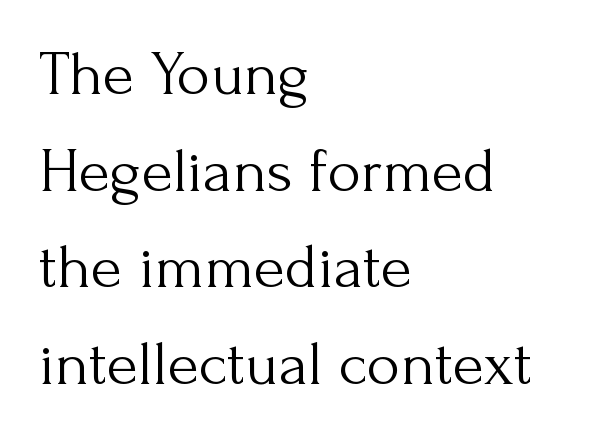
{"serif": "yes", "italic": "no", "bold": "no", "weight": "light", "width": "normal", "stroke_contrast": "medium", "x_height": "small", "monospaced": "no", "underline": "no", "align": "left", "line_spacing": "normal", "line_spacing_ratio": 1.51, "letter_spacing": "normal", "letter_spacing_em": 0.0, "glyph_px": 64}
